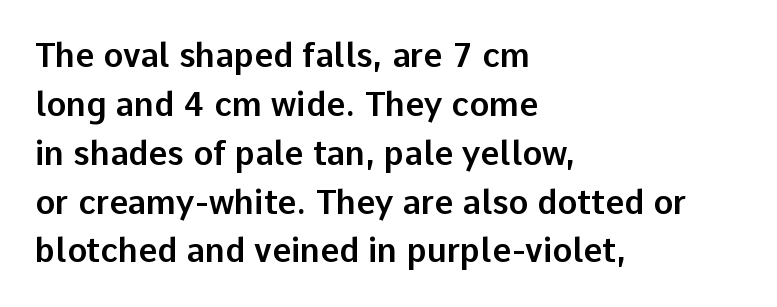
The image shows 33 px sans-serif type, upright; set left-aligned, normal line spacing (1.48x), normal letter spacing, not underlined; low stroke contrast and a medium x-height.
